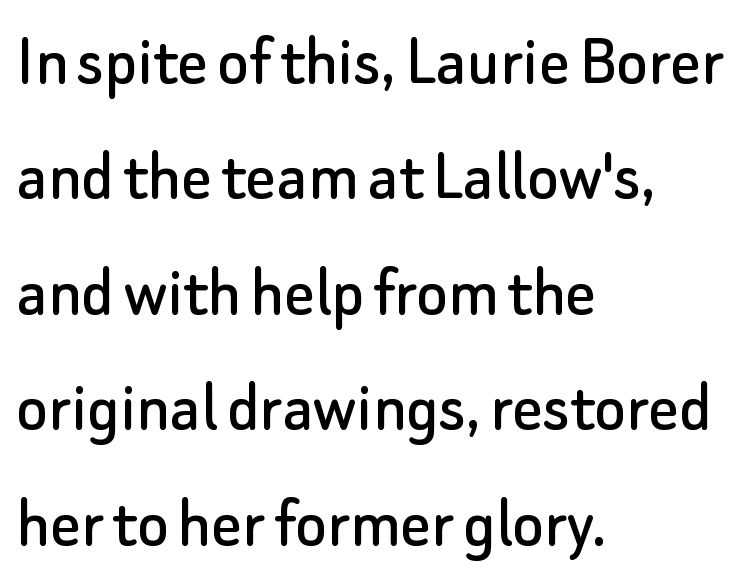
Q: Is the text italic (slanted)? A: No, it is upright.
Q: Is the typeface a serif or a sans-serif typeface? A: Sans-serif.
Q: Is the text underlined? A: No.
Q: How is the paragraph aligned? A: Left-aligned.
Q: Is the spacing between letters normal or unusually wide? A: Normal.
Q: Is the spacing between lines tight, normal or loose? A: Normal.
Q: Width (condensed, normal, or wide)? A: Normal.
Q: Stroke contrast? A: Low.
Q: x-height? A: Small.
Q: Monospaced? A: No.
